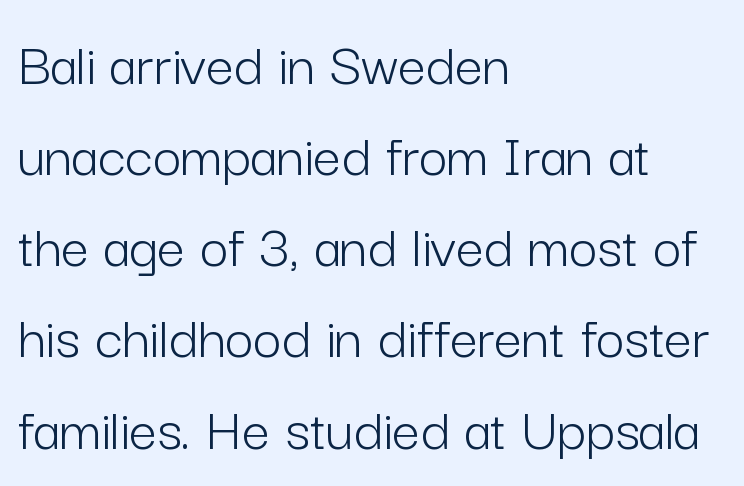
Nope, no serifs anywhere on these letters. Here the designer chose a conventional face with non-uniform glyph widths. Any mark beneath the type? The region is blank. Typeset ragged right — the left edge is the straight one.
